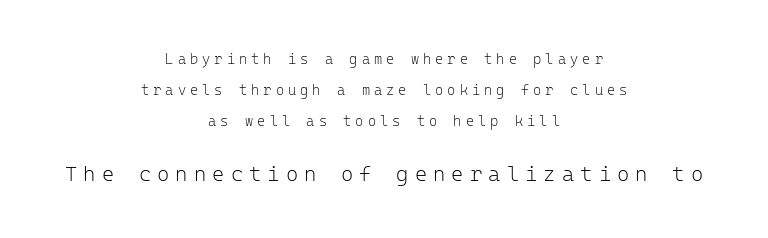
Layout note: lines centered. The passage shown stacks its lines with a broad gap. What stands out about the letter spacing? Its width — letters are far apart. Is the stroke heavy? The answer is a plain regular-or-lighter. Characters remain perfectly vertical along every line. The passage shown begins with its smaller block and ends with its larger one.
